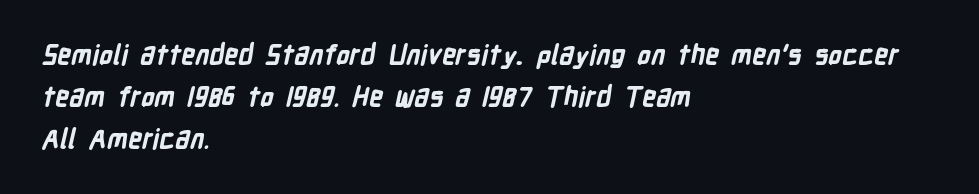
Every row of glyphs begins at an identical x-position on the left. Just letters on the line, the space beneath them empty. This block has exactly the height ordinary leading produces. The rendering uses a bold face; every stroke is thick and dark.
